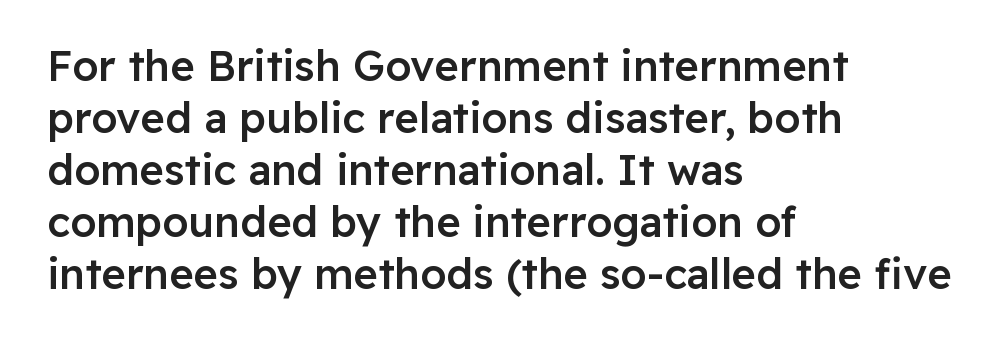
{"serif": "no", "italic": "no", "bold": "semi", "weight": "semibold", "width": "normal", "stroke_contrast": "low", "x_height": "medium", "monospaced": "no", "underline": "no", "align": "left", "line_spacing_ratio": 1.24, "letter_spacing": "normal", "letter_spacing_em": 0.0, "glyph_px": 42}
